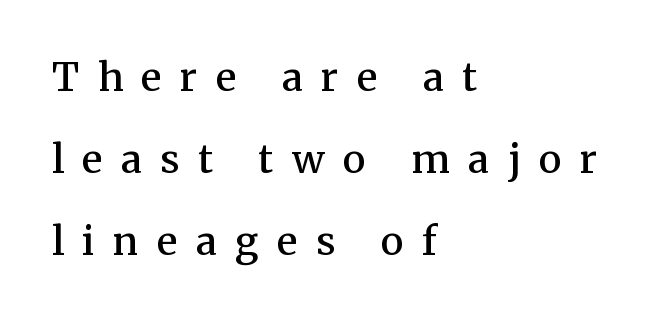
Q: Is the text bold? A: Semi-bold.
Q: Is the text italic (slanted)? A: No, it is upright.
Q: Is the typeface a serif or a sans-serif typeface? A: Serif.
Q: Is the text underlined? A: No.
Q: How is the paragraph aligned? A: Left-aligned.
Q: Is the spacing between letters normal or unusually wide? A: Unusually wide.
Q: Is the spacing between lines tight, normal or loose? A: Loose.
Q: Width (condensed, normal, or wide)? A: Normal.
Q: Stroke contrast? A: Medium.
Q: x-height? A: Medium.
Q: Monospaced? A: No.
